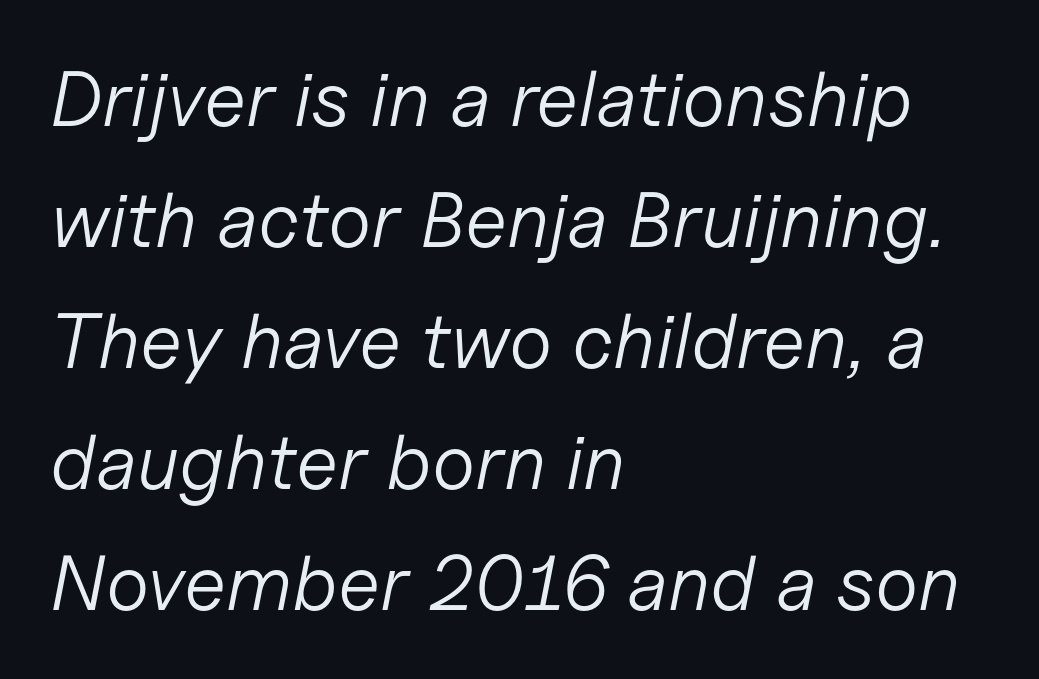
Every character sits at an angle, as italics do. Rule under the text: the space is simply empty. These lines are set flush left with a ragged right edge. How are the letters spaced? Ordinarily, with no added tracking. Stems here are at most as thick as an everyday book face. Note the varied advance widths — an 'i' is clearly narrower than an 'm'.
